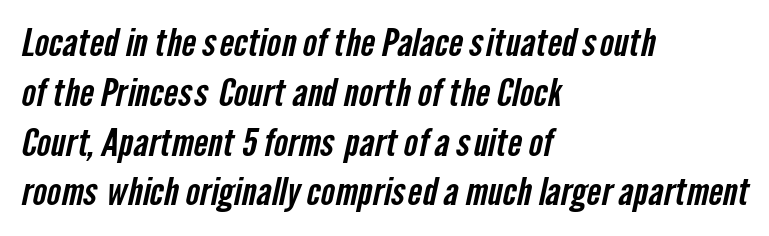
{"serif": "no", "width": "condensed", "stroke_contrast": "low", "x_height": "medium", "monospaced": "no", "underline": "no", "align": "left", "line_spacing": "normal", "line_spacing_ratio": 1.31, "letter_spacing": "normal", "letter_spacing_em": 0.0, "glyph_px": 38}
